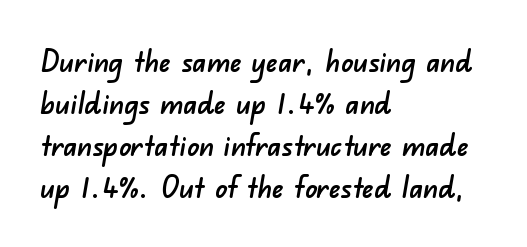
Classification — sans serif. Is this a fixed-width face? No — the glyphs have proportional, varying widths. The line texture is even and compact thanks to regular tracking. Each row of text sits above clean, open space. The leading is moderate, giving the passage an even texture.
